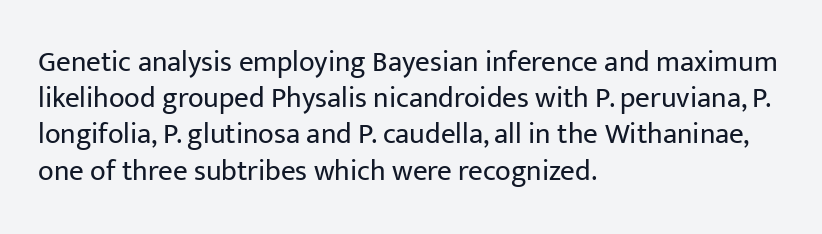
{"serif": "no", "italic": "no", "bold": "no", "weight": "regular", "width": "normal", "stroke_contrast": "low", "x_height": "medium", "monospaced": "no", "underline": "no", "align": "left", "line_spacing": "normal", "line_spacing_ratio": 1.25, "letter_spacing": "normal", "letter_spacing_em": 0.0, "glyph_px": 29}
